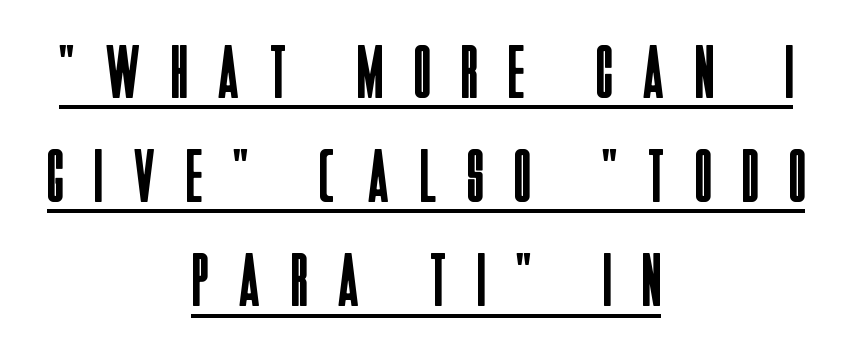
Q: Is the text bold? A: No.
Q: Is the text italic (slanted)? A: No, it is upright.
Q: Is the typeface a serif or a sans-serif typeface? A: Sans-serif.
Q: Is the text underlined? A: Yes.
Q: How is the paragraph aligned? A: Centered.
Q: Is the spacing between letters normal or unusually wide? A: Unusually wide.
Q: Is the spacing between lines tight, normal or loose? A: Normal.
Q: Width (condensed, normal, or wide)? A: Condensed.
Q: Stroke contrast? A: Low.
Q: x-height? A: Large.
Q: Monospaced? A: No.
